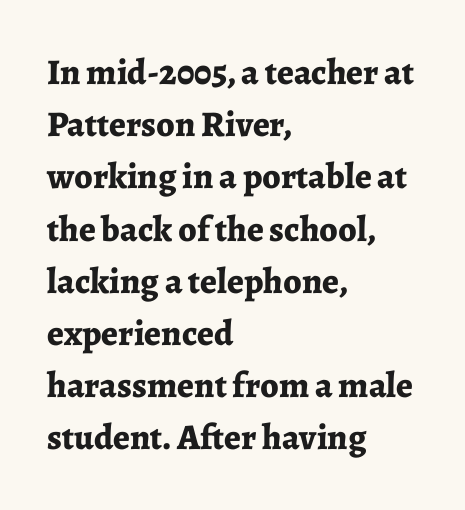
Yep, those are serifs on the letters. The specimen reads as upright at a glance. The area under the type is left untouched. If you drew a ruler down the left edge, every line would touch it.
